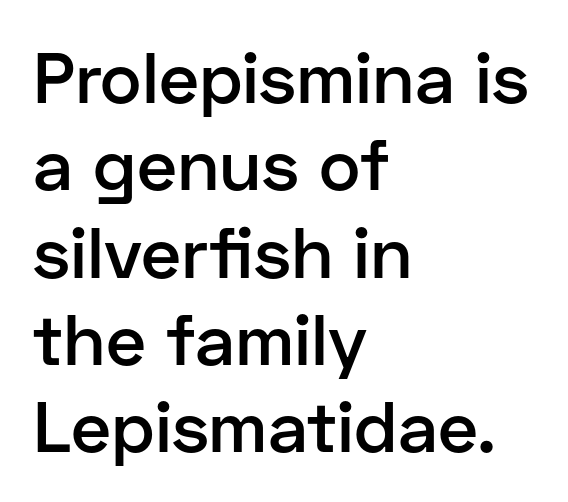
{"serif": "no", "italic": "no", "bold": "semi", "weight": "semibold", "width": "normal", "stroke_contrast": "low", "x_height": "medium", "monospaced": "no", "underline": "no", "align": "left", "line_spacing_ratio": 1.23, "letter_spacing": "normal", "letter_spacing_em": 0.0, "glyph_px": 71}
